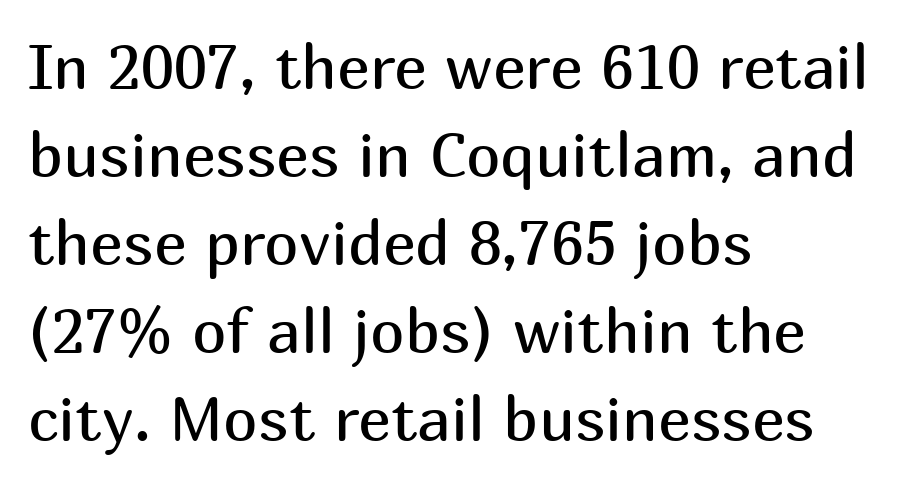
The string is rendered with underlining switched off. The letters stand straight up with perfectly vertical stems. Counters stay open thanks to moderate or lighter strokes. Successive baselines arrive at the customary interval. Short note: letters normally spaced. Character widths vary here, with narrow letters taking less room than wide ones.
